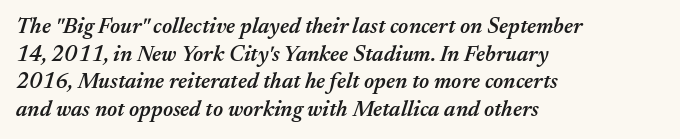
A typesetter would call this leading conventional body-copy spacing. The line texture is even and compact thanks to regular tracking. Quick note: underline off. Rendered with sloped, italic letterforms.
